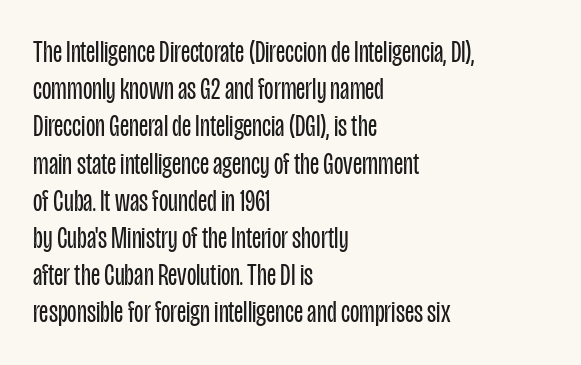
The image shows 31 px regular-weight, condensed sans-serif type, upright; set left-aligned, line spacing 1.2x, normal letter spacing, not underlined; low stroke contrast and a large x-height.
